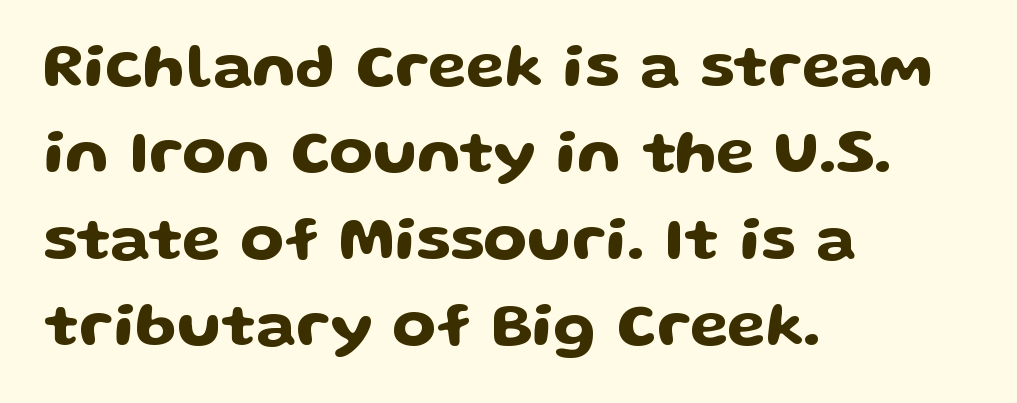
The image shows 63 px wide sans-serif type, upright; set left-aligned, normal line spacing (1.37x), normal letter spacing, not underlined; low stroke contrast and a medium x-height.
